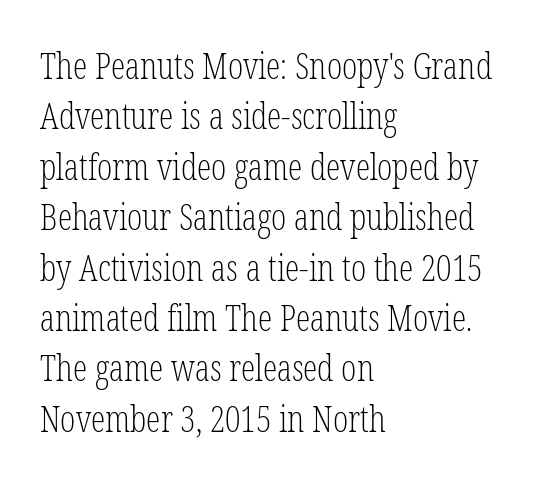
Which margin do the lines hug? The left one — the right edge is uneven. The type sits square on the baseline with zero lean. Look at the bottom of the vertical strokes: they flare into serifs here. Do the characters align in a grid? No, the font is proportional.
